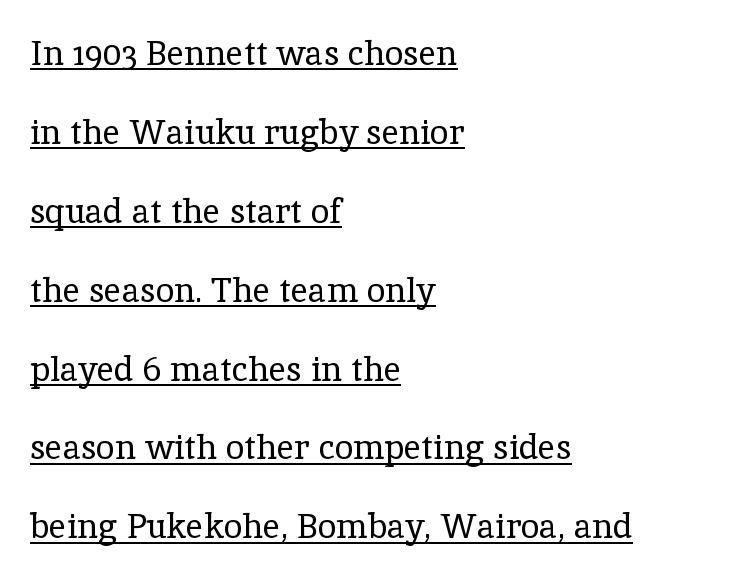
Every row of glyphs begins at an identical x-position on the left. Observe the serifs anchoring each vertical stroke in this sample. Style check: upright. Stems and bowls with no extra thickness — not bold. Between one letter and the next there's only the usual sliver of space. Note the varied advance widths — an 'i' is clearly narrower than an 'm'.
